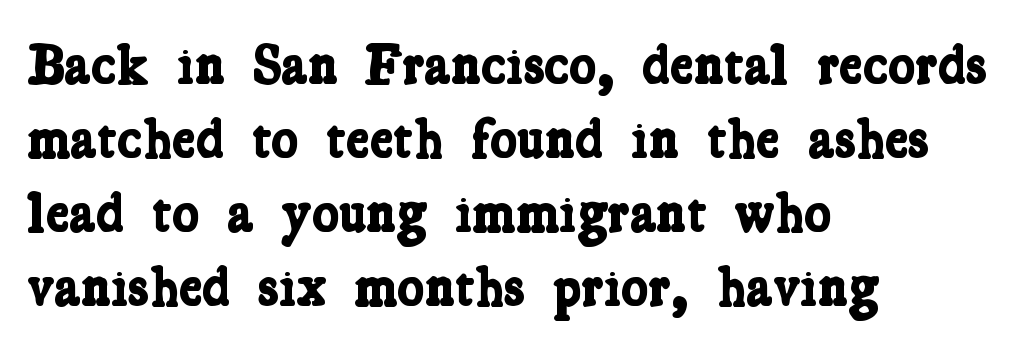
The face used here has the dense, thick strokes of a bold. The typeface chosen for these lines features serifs. Think of a printed novel: that variable character pitch is what you see here. Evenly set lines give the paragraph a standard silhouette.
